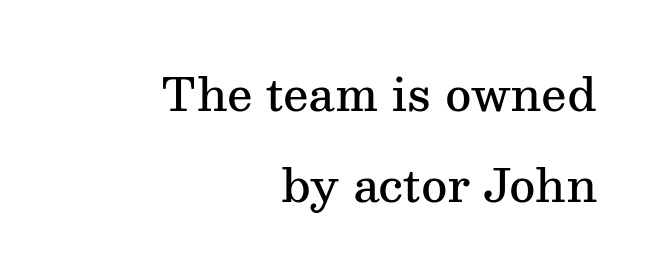
A student would call this right alignment; a typographer would say flush right, rag left. Think of a printed novel: that variable character pitch is what you see here. Any mark beneath the type? The region is blank. Unlike a clean sans, this face finishes its strokes with serifs. Weight check: semibold — heavier than regular, not quite bold.
